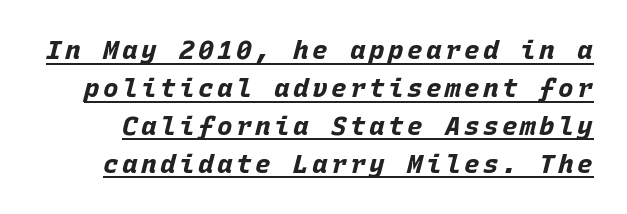
Heavy-handed strokes throughout: this text is bold. You can tell it's italic because the verticals aren't actually vertical. Glance below the letters and you will spot a drawn line. If you measured baseline to baseline, you'd find a middling distance.
